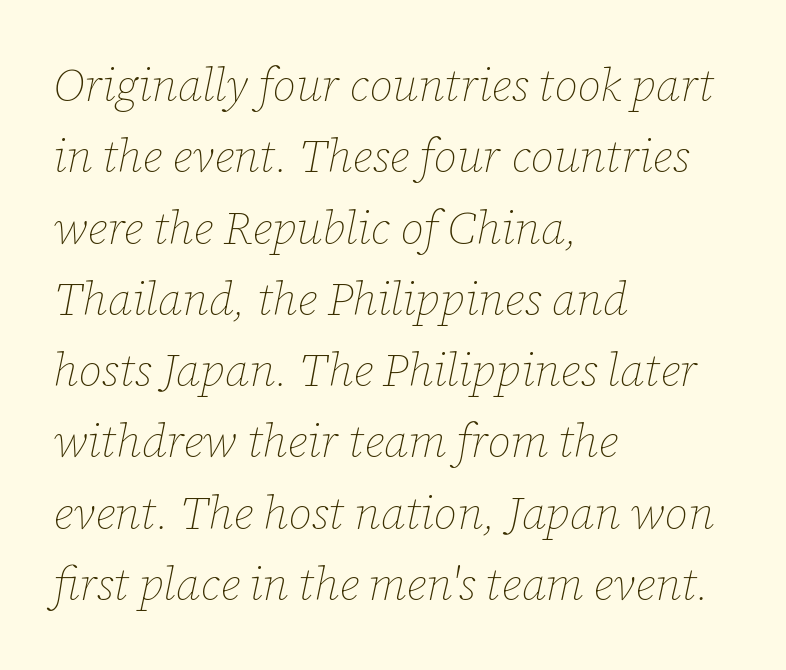
Quick note: underline off. The tracking reads as untouched default to a designer's eye. Note the varied advance widths — an 'i' is clearly narrower than an 'm'. No heavy texture on the line: the type isn't bold.
